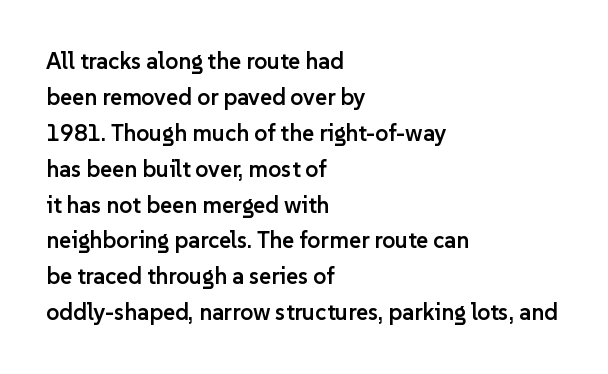
Visually the block forms a straight wall on the left and a jagged coastline on the right. Bold? Not quite — semibold, heavier than regular but stopping short. Horizontal bands of white between lines are of average thickness. Inter-character spacing is left at the font's built-in metrics.
